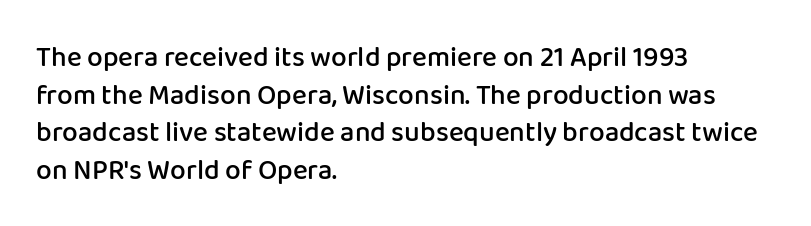
The image shows 28 px semibold sans-serif type, upright; set left-aligned, normal line spacing (1.34x), normal letter spacing, not underlined; low stroke contrast and a medium x-height.
